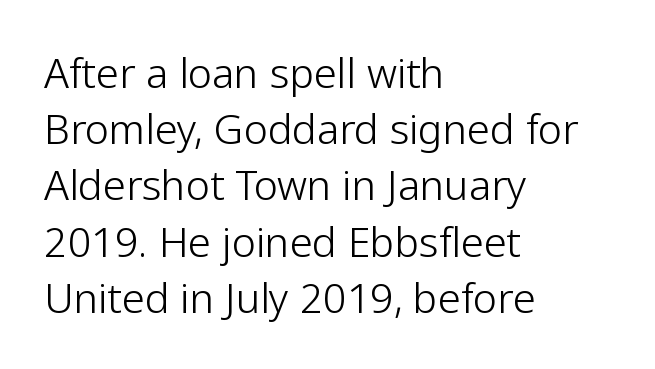
The gap between lines stays unmarked. Baseline-to-baseline distance is the conventional proportion of letter height. Typeset ragged right — the left edge is the straight one. No italicization has been applied; the sample stays upright. No extra ink here — the face is not bold.
